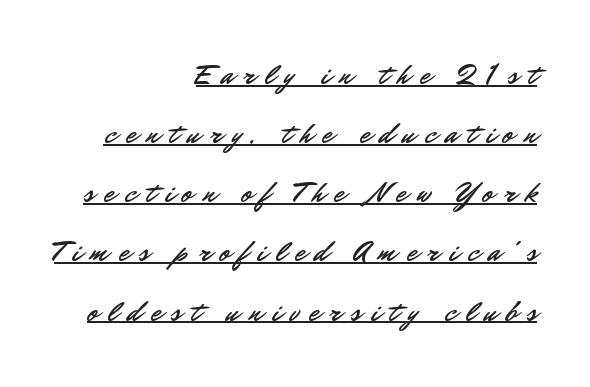
Q: Is the text italic (slanted)? A: Yes.
Q: Is the typeface a serif or a sans-serif typeface? A: Sans-serif.
Q: Is the text underlined? A: Yes.
Q: How is the paragraph aligned? A: Right-aligned.
Q: Is the spacing between letters normal or unusually wide? A: Unusually wide.
Q: Is the spacing between lines tight, normal or loose? A: Loose.
Q: Width (condensed, normal, or wide)? A: Normal.
Q: Stroke contrast? A: Low.
Q: x-height? A: Small.
Q: Monospaced? A: No.
